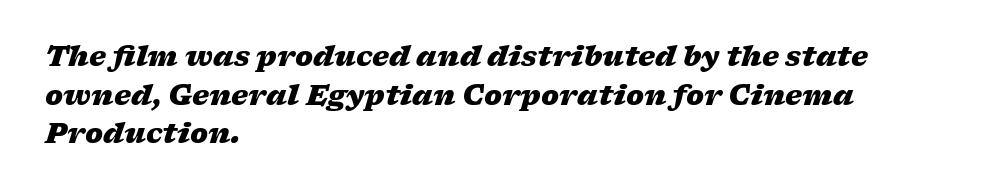
{"italic": "yes", "lean": "right", "slant_degrees": 17, "bold": "yes", "underline": "no", "align": "left", "line_spacing": "normal", "line_spacing_ratio": 1.43, "letter_spacing": "normal", "letter_spacing_em": 0.0, "glyph_px": 27}
